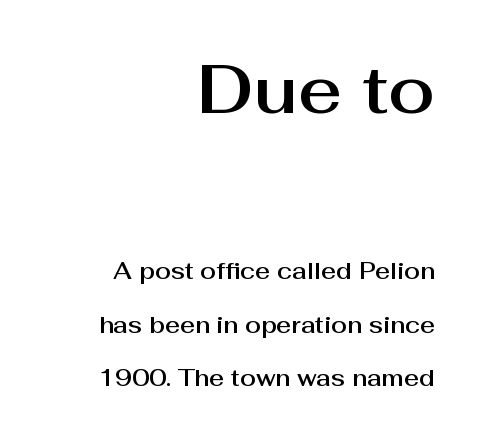
The image shows 68 px sans-serif type, upright; set right-aligned, loose line spacing (2.31x), normal letter spacing, not underlined; the first (top) block is 2.96x larger; medium stroke contrast and a medium x-height.
